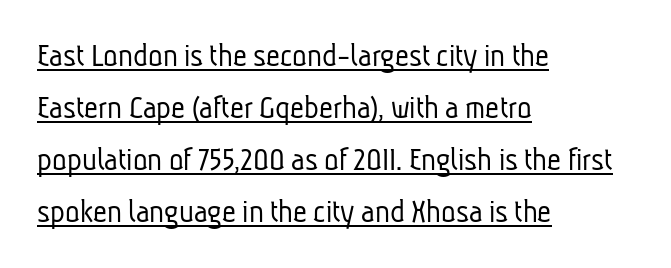
Q: Is the text bold? A: No.
Q: Is the typeface a serif or a sans-serif typeface? A: Sans-serif.
Q: Is the text underlined? A: Yes.
Q: How is the paragraph aligned? A: Left-aligned.
Q: Is the spacing between letters normal or unusually wide? A: Normal.
Q: Is the spacing between lines tight, normal or loose? A: Normal.
Q: Width (condensed, normal, or wide)? A: Condensed.
Q: Stroke contrast? A: Low.
Q: x-height? A: Medium.
Q: Monospaced? A: No.
